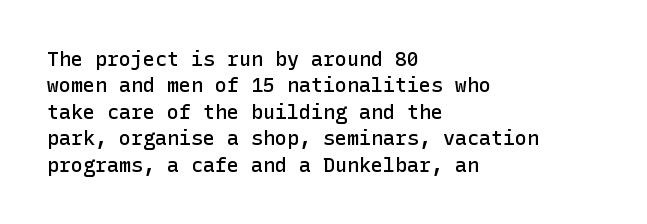
{"italic": "no", "bold": "semi", "underline": "no", "align": "left", "line_spacing": "normal", "line_spacing_ratio": 1.32, "letter_spacing": "normal", "letter_spacing_em": 0.0, "glyph_px": 20}
